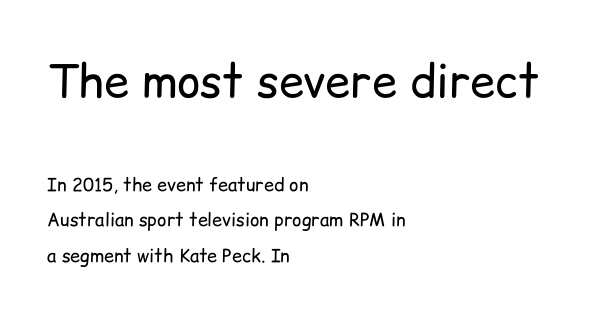
The image shows 45 px regular-weight sans-serif type, upright; set left-aligned, loose line spacing (1.96x), normal letter spacing, not underlined; the first (top) block is 2.5x larger; low stroke contrast and a medium x-height.
